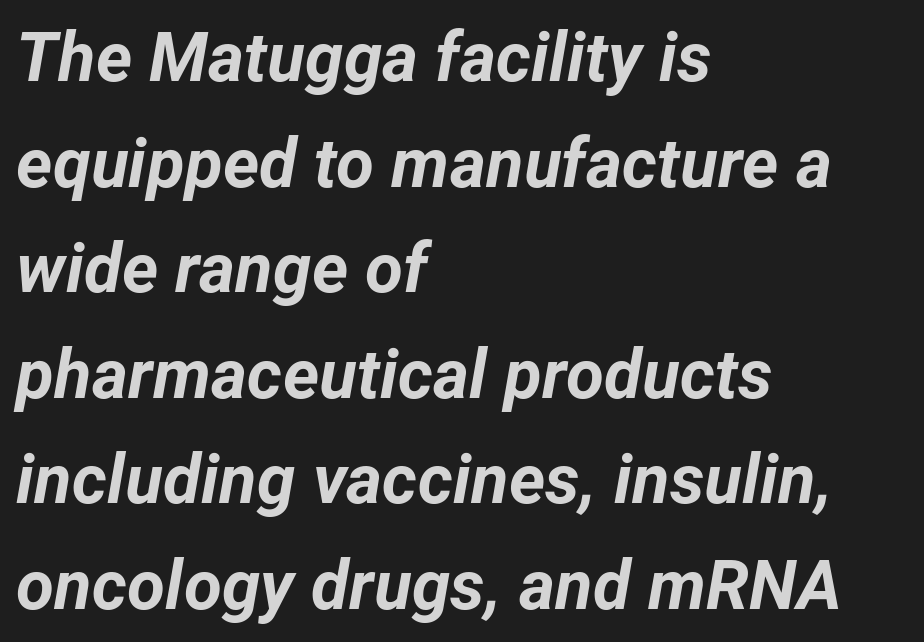
{"italic": "yes", "lean": "right", "slant_degrees": 12, "bold": "yes", "weight": "bold", "width": "normal", "stroke_contrast": "low", "x_height": "medium", "monospaced": "no", "underline": "no", "align": "left", "line_spacing": "normal", "line_spacing_ratio": 1.53, "letter_spacing": "normal", "letter_spacing_em": 0.0, "glyph_px": 69}
